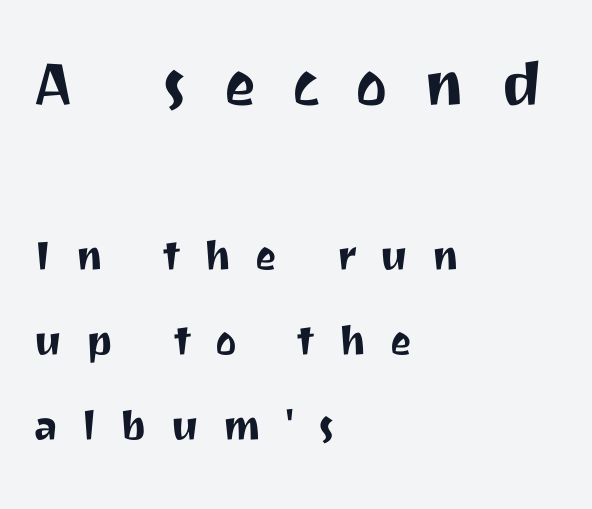
Varying glyph widths throughout — classic text-font behaviour. Posture: vertical. These lines are set flush left with a ragged right edge. Short note: letters widely spaced. The block sitting higher on the canvas is the one with enlarged characters. The face used here is a sans, in the tradition of grotesques and geometrics.
